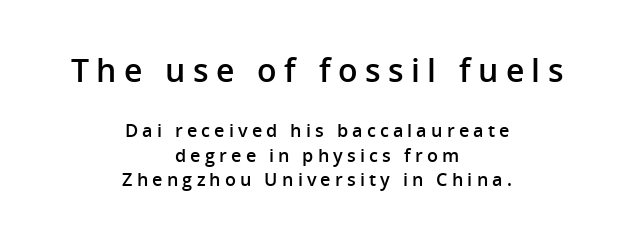
{"serif": "no", "italic": "no", "bold": "semi", "weight": "semibold", "width": "normal", "stroke_contrast": "low", "x_height": "medium", "monospaced": "no", "underline": "no", "align": "center", "line_spacing": "normal", "line_spacing_ratio": 1.38, "letter_spacing": "wide", "letter_spacing_em": 0.23, "larger_block": "first", "size_ratio": 1.78, "glyph_px": 32}
